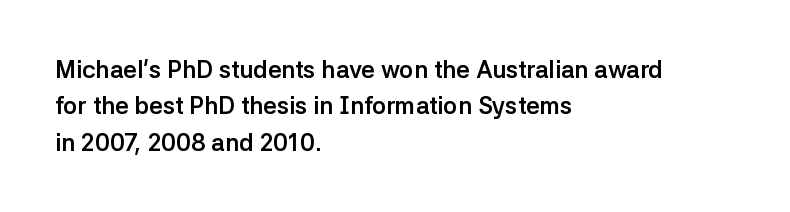
{"italic": "no", "bold": "yes", "underline": "no", "align": "left", "line_spacing": "normal", "line_spacing_ratio": 1.52, "letter_spacing": "normal", "letter_spacing_em": 0.0, "glyph_px": 24}
